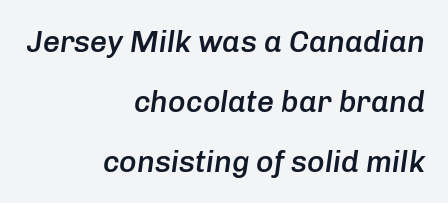
{"italic": "yes", "lean": "right", "slant_degrees": 8, "bold": "semi", "weight": "semibold", "width": "normal", "stroke_contrast": "low", "x_height": "medium", "monospaced": "no", "underline": "no", "align": "right", "line_spacing": "loose", "line_spacing_ratio": 2.0, "letter_spacing": "normal", "letter_spacing_em": 0.0, "glyph_px": 30}
